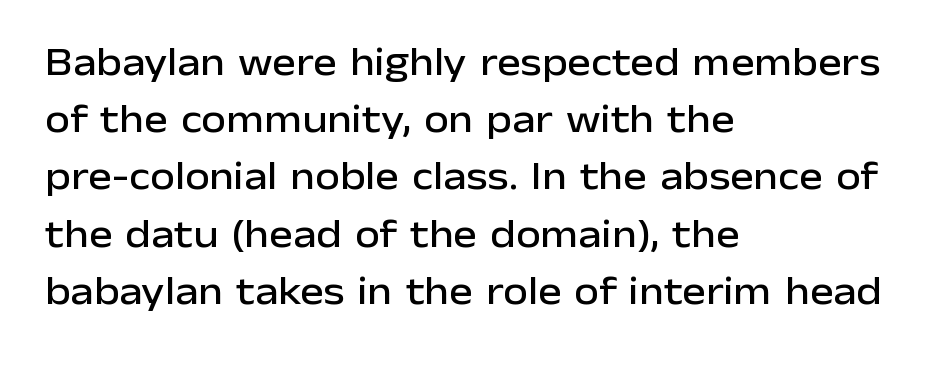
Serifs: no, the terminals of the letterforms are clean. How are the letters spaced? Ordinarily, with no added tracking. One glance says typical: line gaps are just what's usual. Line beginnings align vertically; line endings do not.
